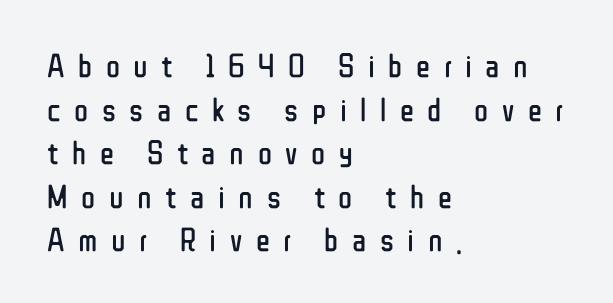
{"serif": "no", "italic": "no", "bold": "no", "weight": "regular", "width": "condensed", "stroke_contrast": "low", "x_height": "medium", "monospaced": "no", "underline": "no", "align": "left", "line_spacing": "normal", "line_spacing_ratio": 1.32, "letter_spacing": "wide", "letter_spacing_em": 0.41, "glyph_px": 33}
